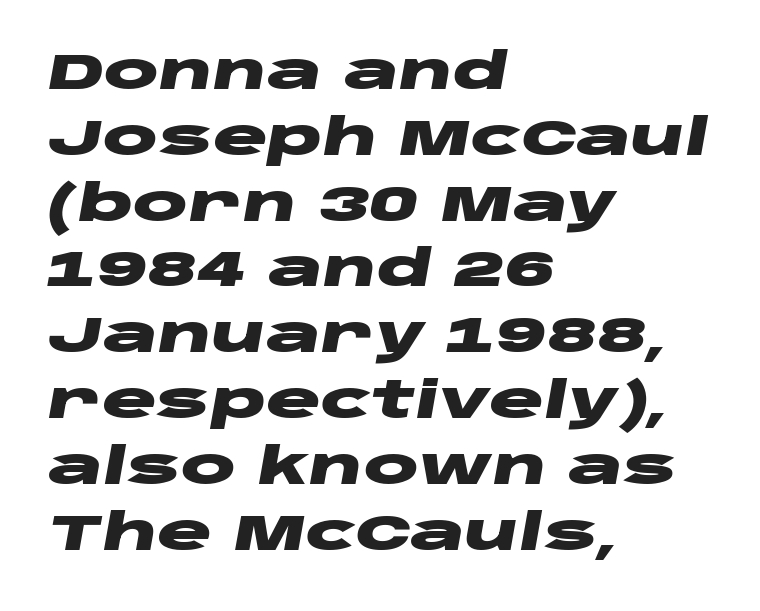
{"italic": "yes", "lean": "right", "slant_degrees": 10, "bold": "yes", "weight": "heavy", "width": "wide", "stroke_contrast": "low", "x_height": "large", "monospaced": "no", "underline": "no", "align": "left", "line_spacing": "normal", "line_spacing_ratio": 1.29, "letter_spacing": "normal", "letter_spacing_em": 0.0, "glyph_px": 51}
